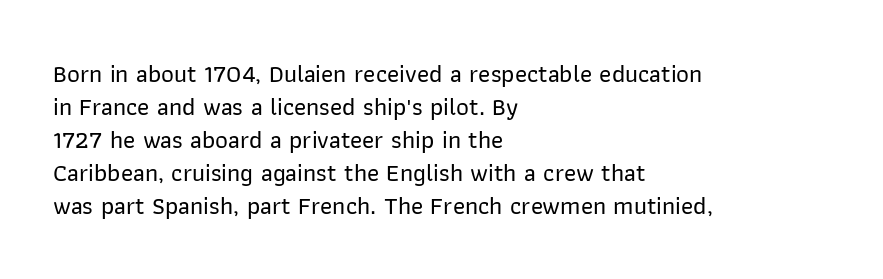
{"italic": "no", "underline": "no", "align": "left", "line_spacing": "normal", "line_spacing_ratio": 1.32, "letter_spacing": "normal", "letter_spacing_em": 0.0, "glyph_px": 25}
